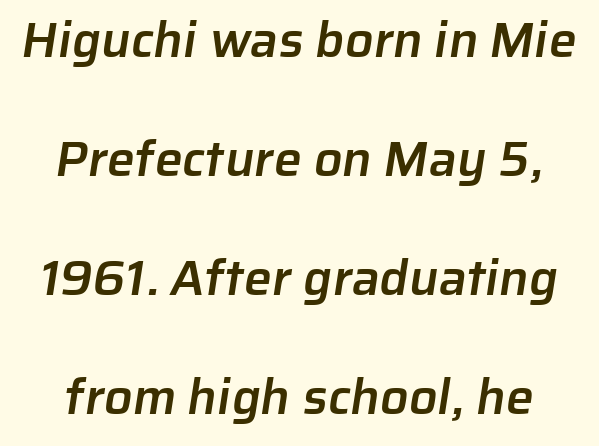
The image shows 50 px semibold sans-serif type; set loose line spacing (2.38x), normal letter spacing, not underlined; low stroke contrast and a medium x-height.
